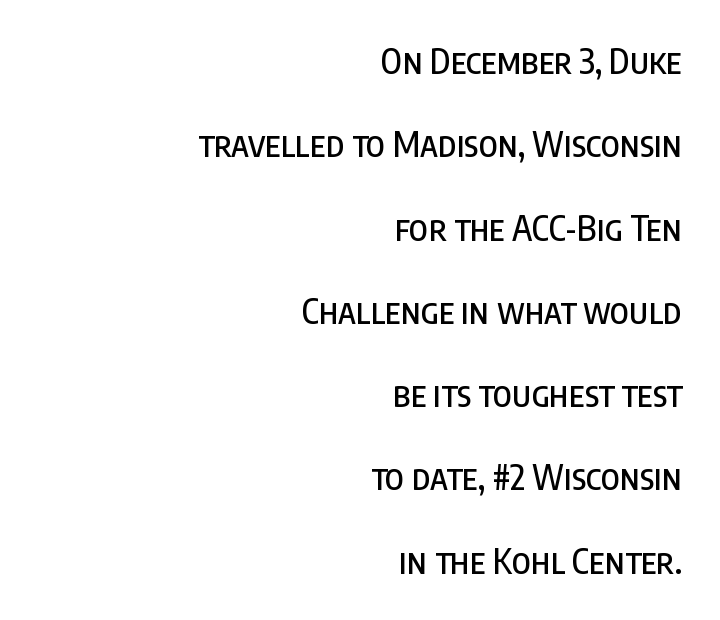
The image shows 34 px condensed sans-serif type, upright; set right-aligned, loose line spacing (2.45x), normal letter spacing, not underlined; low stroke contrast and a large x-height.
